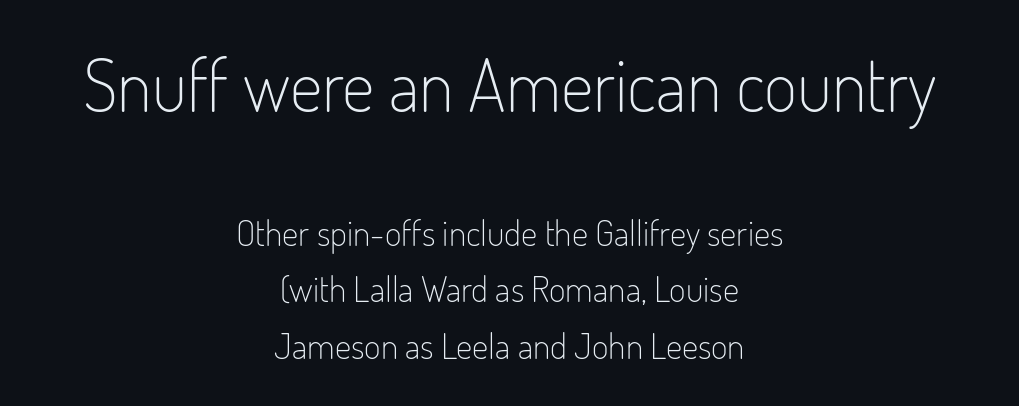
Q: Is the text bold? A: No.
Q: Is the text italic (slanted)? A: No, it is upright.
Q: Is the typeface a serif or a sans-serif typeface? A: Sans-serif.
Q: Is the text underlined? A: No.
Q: How is the paragraph aligned? A: Centered.
Q: Is the spacing between letters normal or unusually wide? A: Normal.
Q: Is the spacing between lines tight, normal or loose? A: Normal.
Q: Which block of text is set in a larger size, the first (top) or the second (bottom)? A: The first (top) one.
Q: Width (condensed, normal, or wide)? A: Condensed.
Q: Stroke contrast? A: Low.
Q: x-height? A: Small.
Q: Monospaced? A: No.
